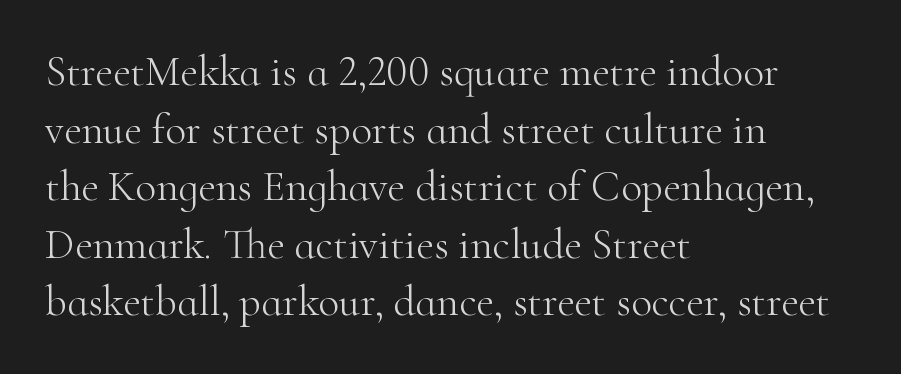
{"serif": "yes", "italic": "no", "bold": "no", "weight": "light", "width": "normal", "stroke_contrast": "high", "x_height": "small", "monospaced": "no", "underline": "no", "align": "left", "line_spacing": "normal", "line_spacing_ratio": 1.34, "letter_spacing": "normal", "letter_spacing_em": 0.0, "glyph_px": 43}
